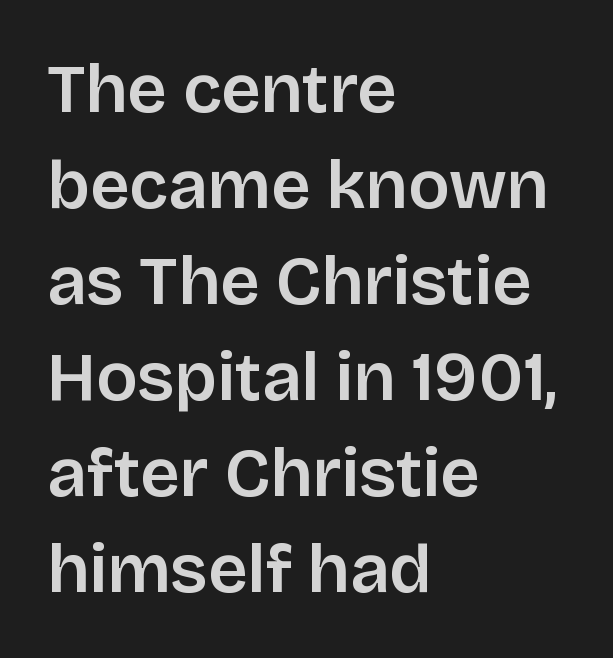
Q: Is the text italic (slanted)? A: No, it is upright.
Q: Is the typeface a serif or a sans-serif typeface? A: Sans-serif.
Q: Is the text underlined? A: No.
Q: How is the paragraph aligned? A: Left-aligned.
Q: Is the spacing between letters normal or unusually wide? A: Normal.
Q: Is the spacing between lines tight, normal or loose? A: Normal.
Q: Width (condensed, normal, or wide)? A: Normal.
Q: Stroke contrast? A: Low.
Q: x-height? A: Large.
Q: Monospaced? A: No.
